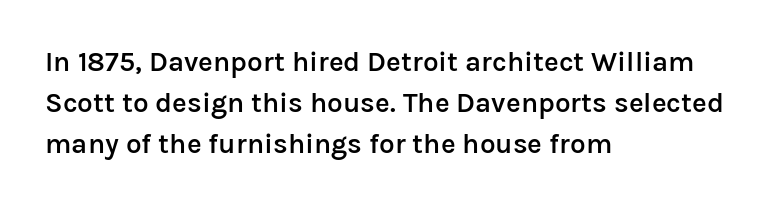
Bold? Not quite — semibold, heavier than regular but stopping short. This rendering features lettering with no underline. How are the letters spaced? Ordinarily, with no added tracking. Leading matches the norm, producing a regular column. You could not count columns in this text — the font is proportionally spaced. These lines are set flush left with a ragged right edge.
